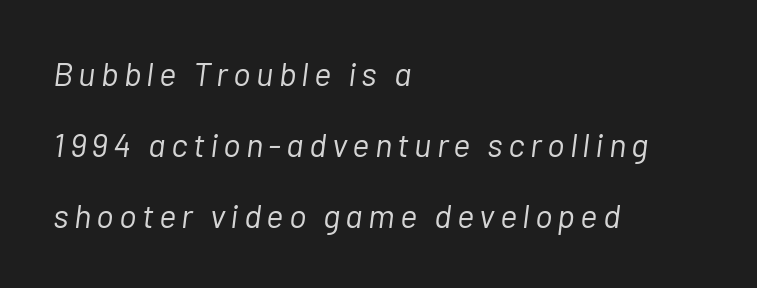
Q: Is the text bold? A: No.
Q: Is the text italic (slanted)? A: Yes, it leans right by about 7 degrees.
Q: Is the text underlined? A: No.
Q: How is the paragraph aligned? A: Left-aligned.
Q: Is the spacing between lines tight, normal or loose? A: Loose.
Q: Width (condensed, normal, or wide)? A: Normal.
Q: Stroke contrast? A: Low.
Q: x-height? A: Medium.
Q: Monospaced? A: No.
